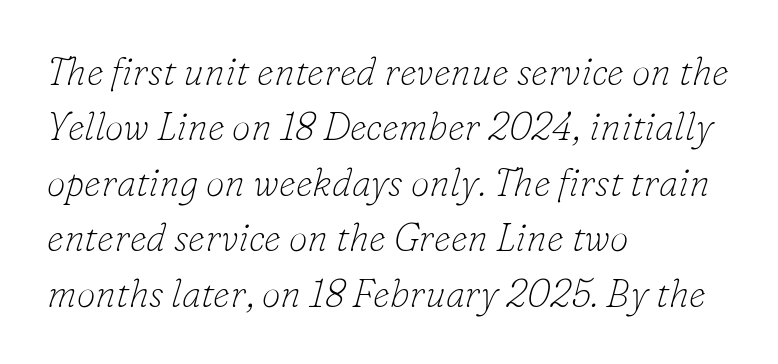
{"serif": "yes", "italic": "yes", "lean": "right", "slant_degrees": 16, "bold": "no", "weight": "thin", "width": "normal", "stroke_contrast": "low", "x_height": "small", "monospaced": "no", "underline": "no", "align": "left", "line_spacing": "normal", "line_spacing_ratio": 1.46, "letter_spacing": "normal", "letter_spacing_em": 0.0, "glyph_px": 38}
